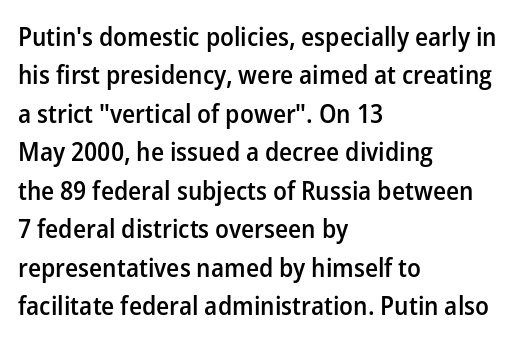
The image shows 26 px text type, upright; set left-aligned, normal line spacing (1.48x), normal letter spacing, not underlined.
